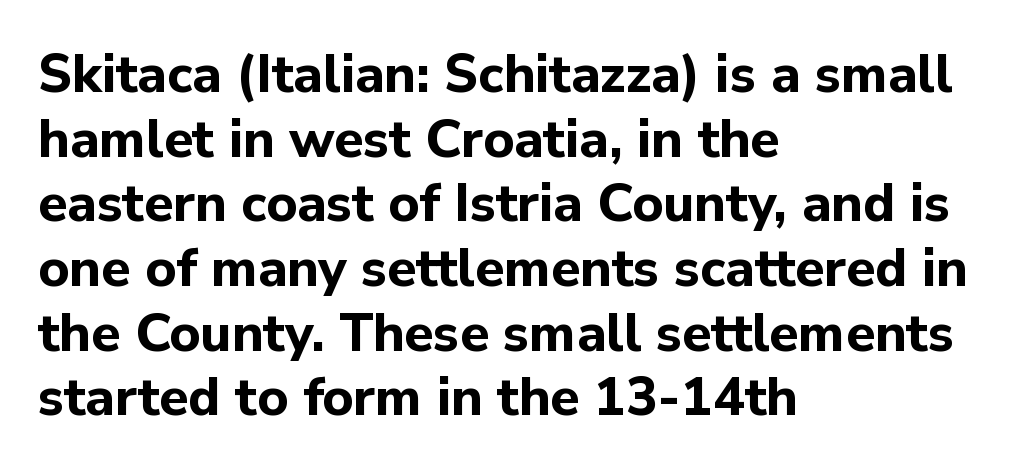
Q: Is the text bold? A: Yes.
Q: Is the text italic (slanted)? A: No, it is upright.
Q: Is the typeface a serif or a sans-serif typeface? A: Sans-serif.
Q: Is the text underlined? A: No.
Q: How is the paragraph aligned? A: Left-aligned.
Q: Is the spacing between letters normal or unusually wide? A: Normal.
Q: Width (condensed, normal, or wide)? A: Normal.
Q: Stroke contrast? A: Low.
Q: x-height? A: Medium.
Q: Monospaced? A: No.
